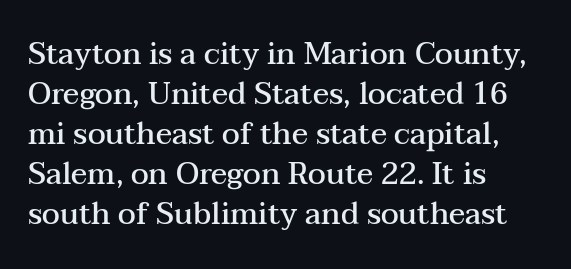
{"serif": "yes", "italic": "no", "bold": "semi", "weight": "semibold", "width": "wide", "stroke_contrast": "medium", "x_height": "medium", "monospaced": "no", "underline": "no", "align": "left", "line_spacing": "normal", "line_spacing_ratio": 1.33, "letter_spacing": "normal", "letter_spacing_em": 0.0, "glyph_px": 30}
